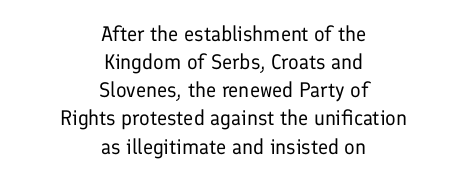
The image shows 21 px text type, upright; set centered, normal line spacing (1.34x), normal letter spacing, not underlined.
